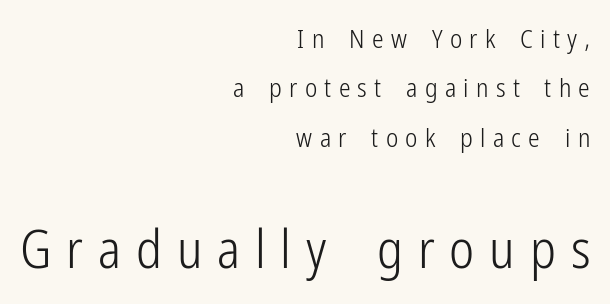
The letters in the lower block stand taller than those in the block above. The typesetting does not lean heavy: it is not bold. This rendering widens character spacing well past its baseline value. Lines of text with bare space underneath. Spacing verdict: proportional, widths tailored to each character. The line-height multiplier appears high, well above default.
